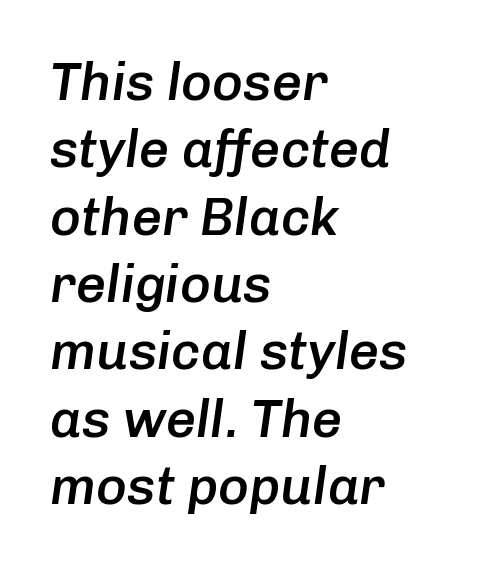
{"italic": "yes", "lean": "right", "slant_degrees": 8, "bold": "semi", "weight": "semibold", "width": "normal", "stroke_contrast": "low", "x_height": "medium", "monospaced": "no", "underline": "no", "align": "left", "line_spacing": "normal", "line_spacing_ratio": 1.27, "letter_spacing": "normal", "letter_spacing_em": 0.0, "glyph_px": 53}
